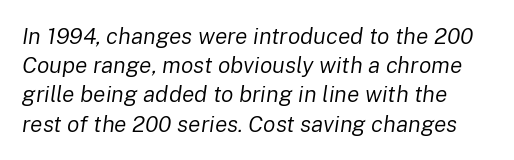
Students, observe: this is what conventionally led text looks like. Style check: oblique. Does extra space separate the letters? No, they use regular spacing. No chunkiness to these letters — they're not bold. Just letters on the line, the space beneath them empty.
